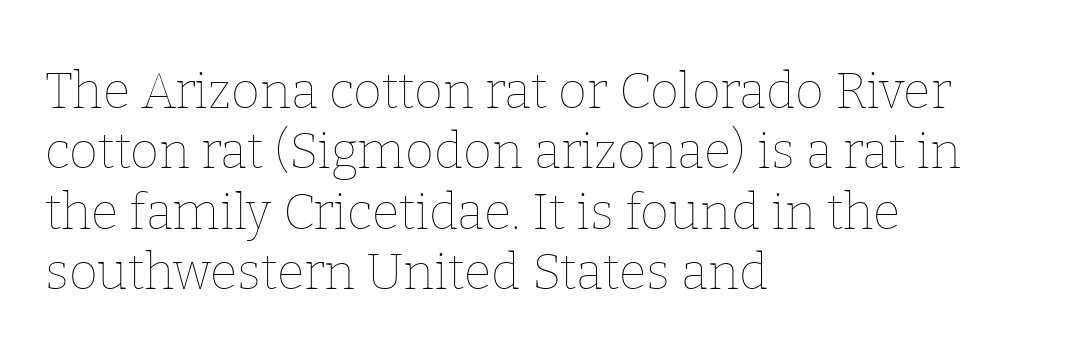
The image shows 50 px thin type, upright; set left-aligned, line spacing 1.21x, normal letter spacing, not underlined; low stroke contrast and a medium x-height.
